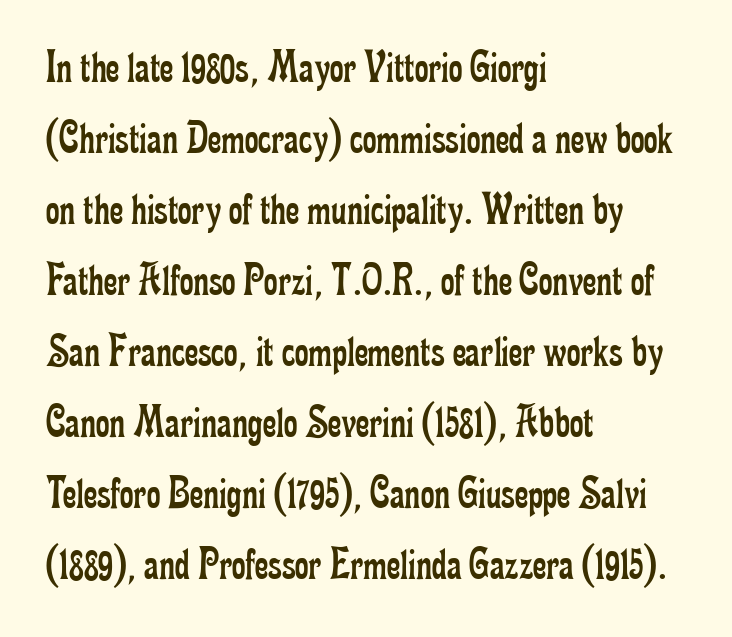
Designer's note — italics off, roman on. The rag falls on the right side of this text block. In terms of leading, this rendering sits right in the middle. Stroke terminals: seriffed.
